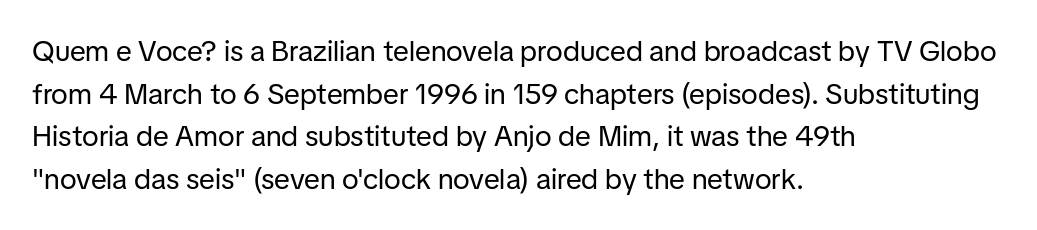
The specimen omits any rule beneath the text block's lines. This is sans-serif lettering, the kind often seen on screens and signage. Horizontally, the lines are justified to the leading edge only. Evenly set lines give the paragraph a standard silhouette. The specimen reads as upright at a glance. Stroke mass is kept to a normal reading level or below.
